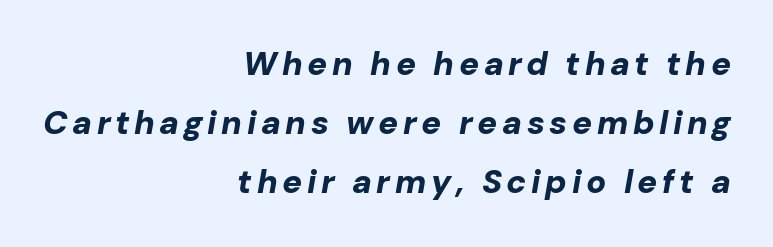
Q: Is the text bold? A: Yes.
Q: Is the text italic (slanted)? A: Yes, it leans right by about 10 degrees.
Q: Is the text underlined? A: No.
Q: How is the paragraph aligned? A: Right-aligned.
Q: Width (condensed, normal, or wide)? A: Normal.
Q: Stroke contrast? A: Low.
Q: x-height? A: Medium.
Q: Monospaced? A: No.
